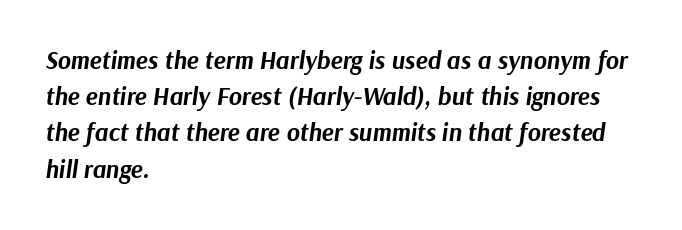
Q: Is the text bold? A: Yes.
Q: Is the text italic (slanted)? A: Yes, it leans right by about 9 degrees.
Q: Is the text underlined? A: No.
Q: How is the paragraph aligned? A: Left-aligned.
Q: Is the spacing between letters normal or unusually wide? A: Normal.
Q: Is the spacing between lines tight, normal or loose? A: Normal.
